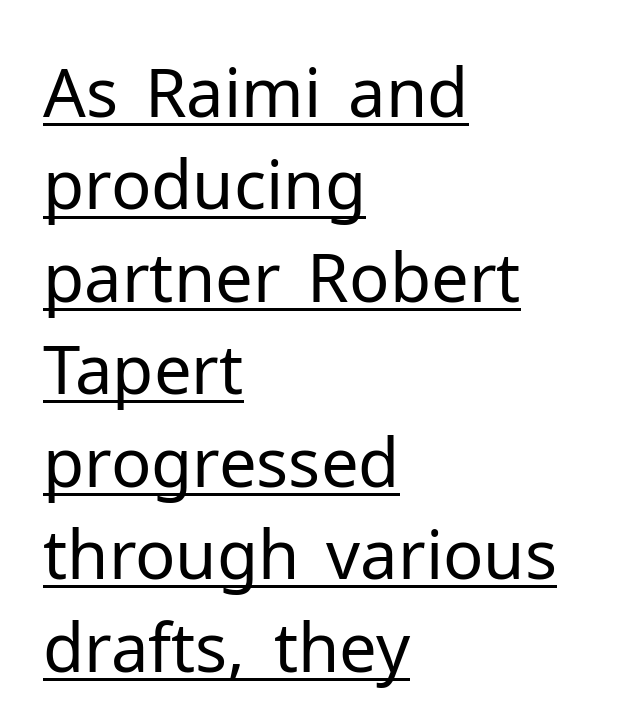
The image shows 67 px regular-weight sans-serif type, upright; set left-aligned, normal line spacing (1.38x), normal letter spacing, underlined; low stroke contrast and a medium x-height.
